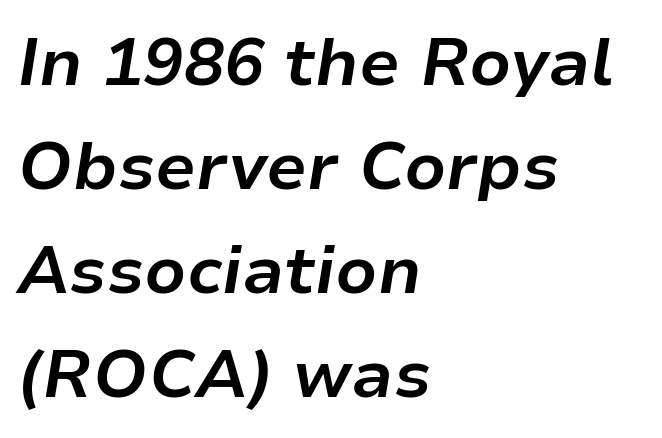
{"italic": "yes", "lean": "right", "slant_degrees": 9, "bold": "yes", "weight": "bold", "width": "normal", "stroke_contrast": "low", "x_height": "medium", "monospaced": "no", "underline": "no", "align": "left", "line_spacing": "normal", "line_spacing_ratio": 1.55, "letter_spacing": "normal", "letter_spacing_em": 0.0, "glyph_px": 67}
